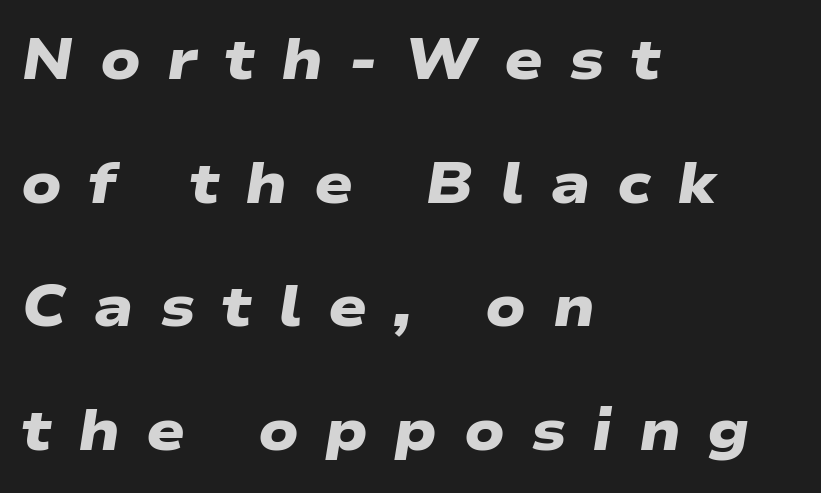
The image shows 57 px heavy, wide sans-serif type; set left-aligned, loose line spacing (2.17x), unusually wide letter spacing (+0.46 em), not underlined; low stroke contrast and a medium x-height.
